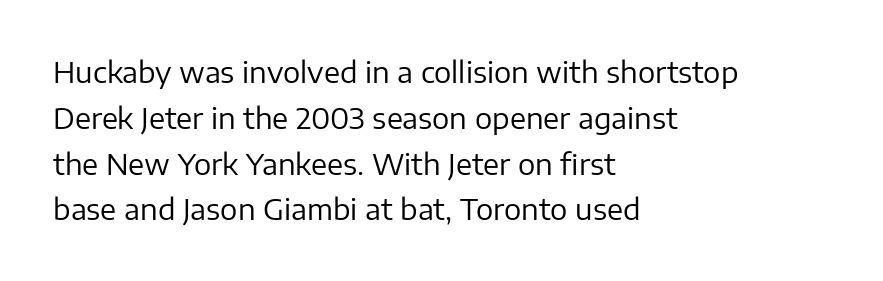
{"serif": "no", "italic": "no", "bold": "no", "weight": "regular", "width": "normal", "stroke_contrast": "low", "x_height": "medium", "monospaced": "no", "underline": "no", "align": "left", "line_spacing": "normal", "line_spacing_ratio": 1.58, "letter_spacing": "normal", "letter_spacing_em": 0.0, "glyph_px": 29}
